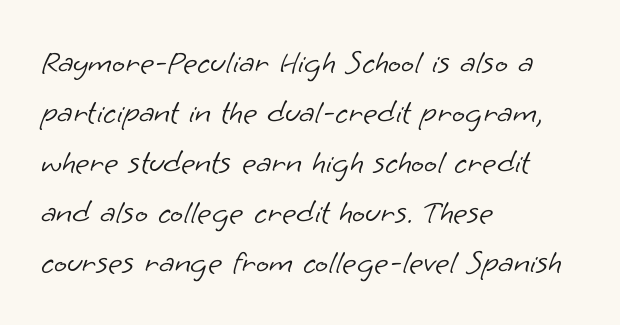
This sample is left-justified, so line endings fall wherever the words run out. The space directly below the letters is spotless. If you measured baseline to baseline, you'd find a middling distance. Tracking value appears to be zero — textbook default spacing.
